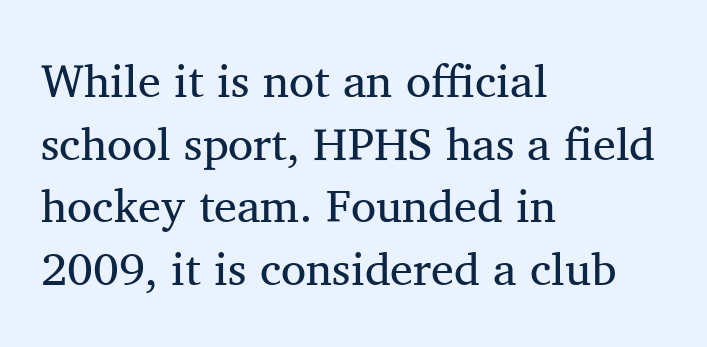
Q: Is the text bold? A: No.
Q: Is the text italic (slanted)? A: No, it is upright.
Q: Is the typeface a serif or a sans-serif typeface? A: Serif.
Q: Is the text underlined? A: No.
Q: How is the paragraph aligned? A: Left-aligned.
Q: Is the spacing between letters normal or unusually wide? A: Normal.
Q: Is the spacing between lines tight, normal or loose? A: Normal.
Q: Width (condensed, normal, or wide)? A: Normal.
Q: Stroke contrast? A: Medium.
Q: x-height? A: Medium.
Q: Monospaced? A: No.
